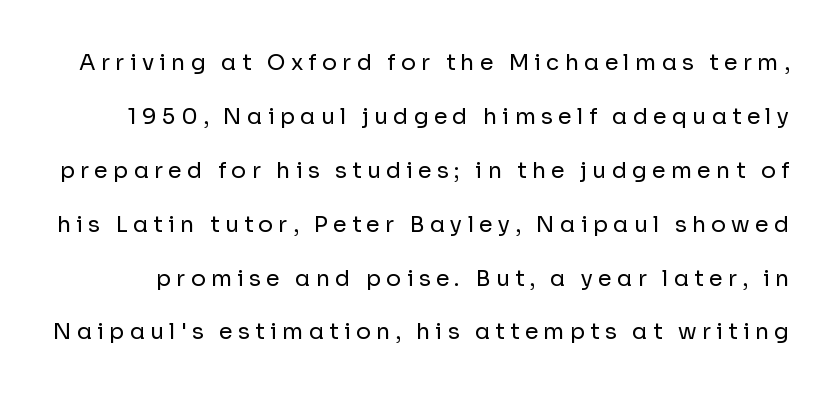
Q: Is the text bold? A: No.
Q: Is the text italic (slanted)? A: No, it is upright.
Q: Is the text underlined? A: No.
Q: Is the spacing between letters normal or unusually wide? A: Unusually wide.
Q: Is the spacing between lines tight, normal or loose? A: Loose.
